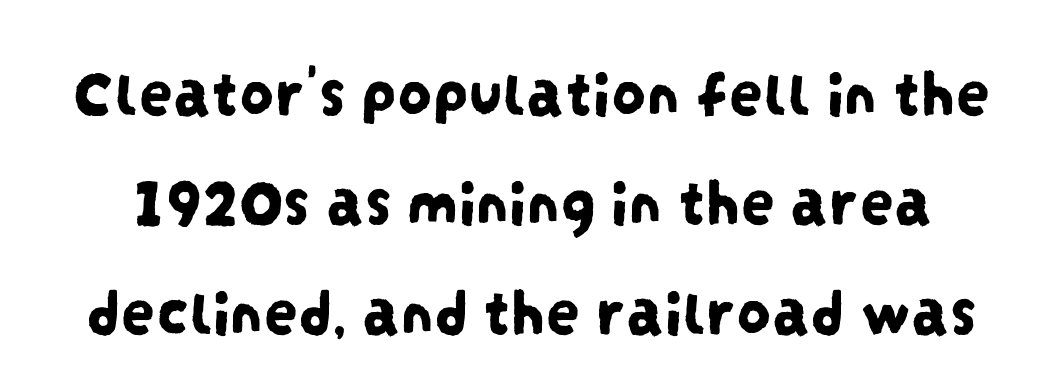
{"serif": "no", "width": "condensed", "stroke_contrast": "low", "x_height": "large", "monospaced": "no", "underline": "no", "line_spacing": "normal", "line_spacing_ratio": 1.61, "letter_spacing": "normal", "letter_spacing_em": 0.0, "glyph_px": 68}
